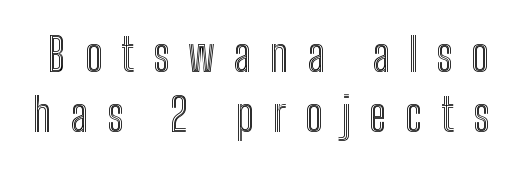
The image shows 46 px condensed type, upright; set normal line spacing (1.31x), unusually wide letter spacing (+0.41 em), not underlined; a medium x-height.
